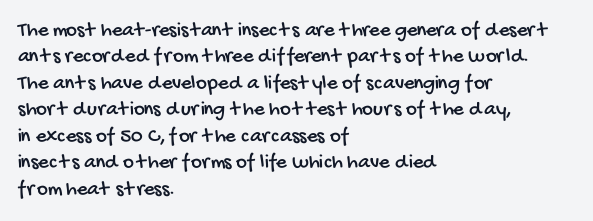
The image shows 21 px text type; set left-aligned, normal line spacing (1.26x), normal letter spacing, not underlined.
